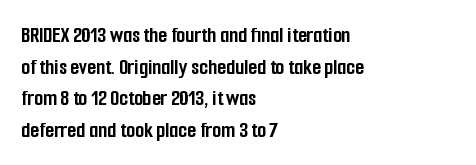
{"italic": "no", "bold": "yes", "underline": "no", "align": "left", "line_spacing": "normal", "line_spacing_ratio": 1.37, "letter_spacing": "normal", "letter_spacing_em": 0.0, "glyph_px": 23}
